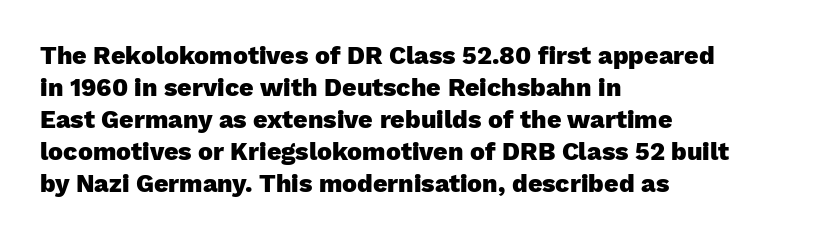
The typesetter chose a ragged-right arrangement here. The line texture is even and compact thanks to regular tracking. Summary of weight: heavy, a full bold. Vertically, the passage feels balanced, rows spaced as you'd expect. In terms of posture, this sample is upright.
